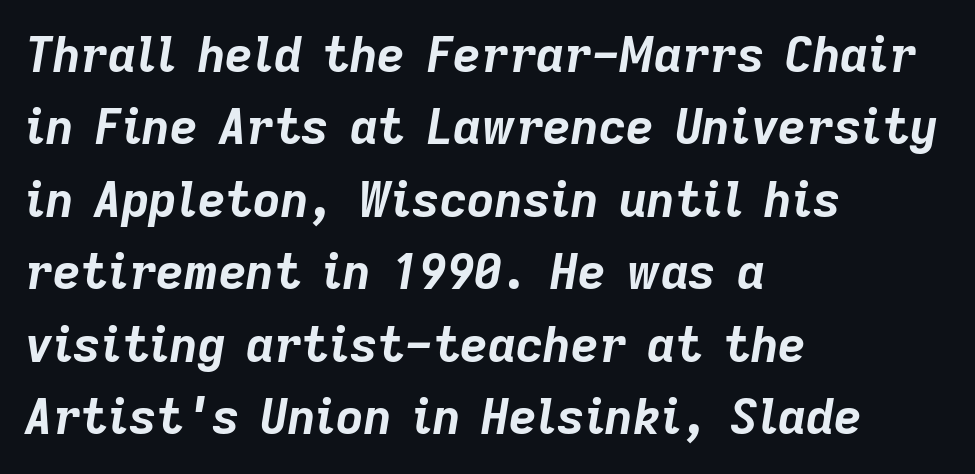
{"italic": "yes", "lean": "right", "slant_degrees": 9, "bold": "yes", "weight": "bold", "width": "normal", "stroke_contrast": "low", "x_height": "medium", "monospaced": "no", "underline": "no", "align": "left", "line_spacing": "normal", "line_spacing_ratio": 1.51, "letter_spacing": "normal", "letter_spacing_em": 0.0, "glyph_px": 48}
